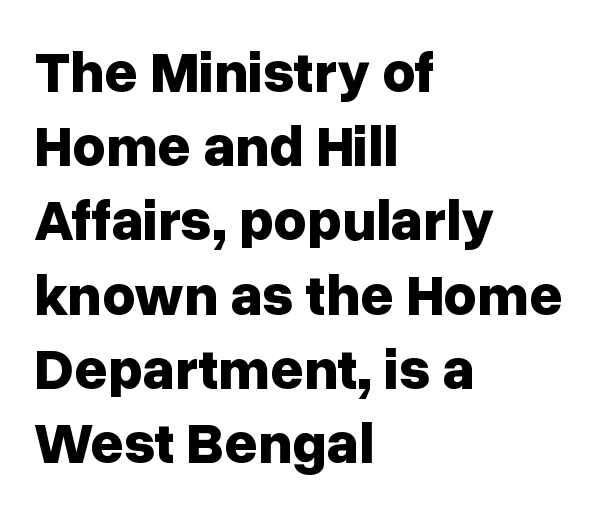
Q: Is the text bold? A: Yes.
Q: Is the text italic (slanted)? A: No, it is upright.
Q: Is the typeface a serif or a sans-serif typeface? A: Sans-serif.
Q: Is the text underlined? A: No.
Q: How is the paragraph aligned? A: Left-aligned.
Q: Is the spacing between letters normal or unusually wide? A: Normal.
Q: Is the spacing between lines tight, normal or loose? A: Normal.
Q: Width (condensed, normal, or wide)? A: Normal.
Q: Stroke contrast? A: Low.
Q: x-height? A: Medium.
Q: Monospaced? A: No.
